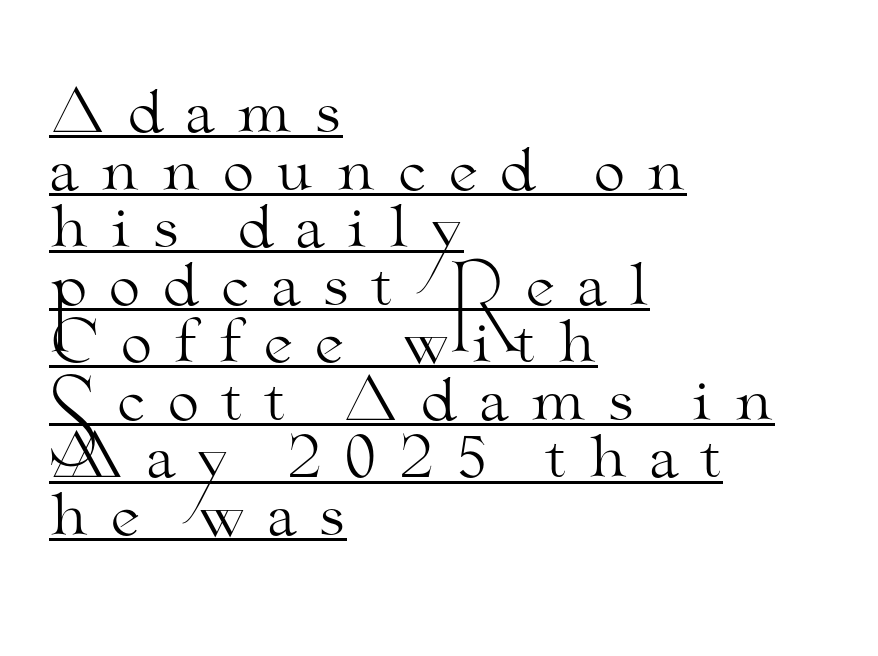
The image shows 57 px light, wide serif type, upright; set left-aligned, tight line spacing (1.01x), unusually wide letter spacing (+0.36 em), underlined; medium stroke contrast and a small x-height.
